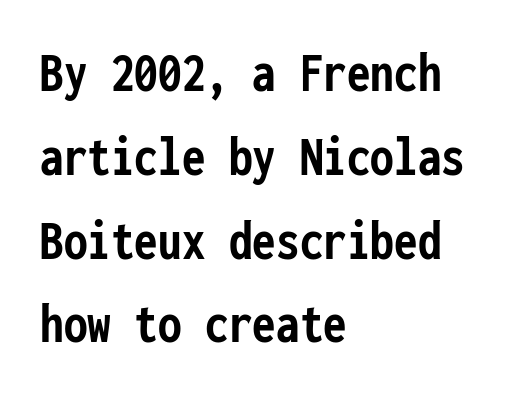
Q: Is the text bold? A: Yes.
Q: Is the text italic (slanted)? A: No, it is upright.
Q: Is the typeface a serif or a sans-serif typeface? A: Sans-serif.
Q: Is the text underlined? A: No.
Q: How is the paragraph aligned? A: Left-aligned.
Q: Is the spacing between letters normal or unusually wide? A: Normal.
Q: Is the spacing between lines tight, normal or loose? A: Normal.
Q: Width (condensed, normal, or wide)? A: Condensed.
Q: Stroke contrast? A: Low.
Q: x-height? A: Medium.
Q: Monospaced? A: Yes.
